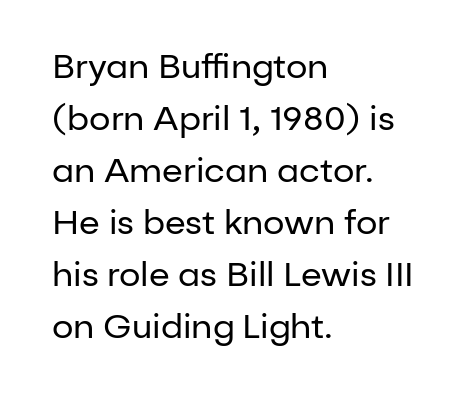
The image shows 34 px regular-weight sans-serif type, upright; set left-aligned, normal line spacing (1.53x), normal letter spacing, not underlined; low stroke contrast and a medium x-height.
